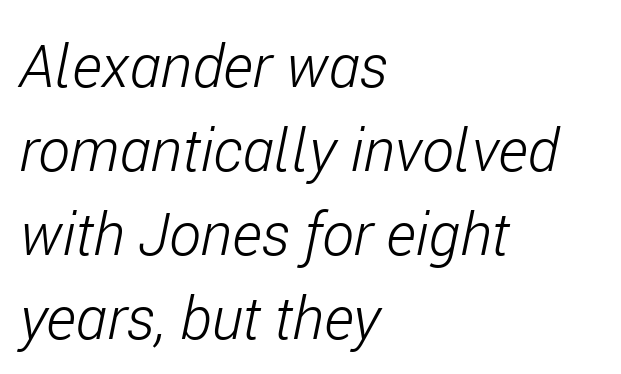
The image shows 60 px light, condensed type, italic (leaning right); set left-aligned, normal line spacing (1.4x), normal letter spacing, not underlined; low stroke contrast and a medium x-height.
